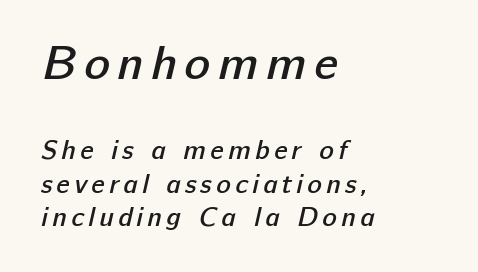
A bare baseline throughout the passage. You could not count columns in this text — the font is proportionally spaced. You get the large type first, then a drop to smaller type. Font category for this specimen: sans-serif. Summary of weight: moderately heavy, a semibold. A classic flush-left, rag-right setting is used for this passage.
